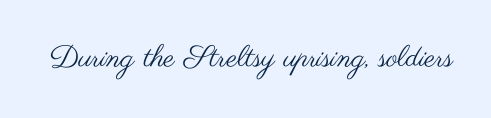
{"serif": "no", "bold": "no", "weight": "regular", "width": "wide", "stroke_contrast": "medium", "x_height": "small", "monospaced": "no", "underline": "no", "letter_spacing": "normal", "letter_spacing_em": 0.0, "glyph_px": 30}
